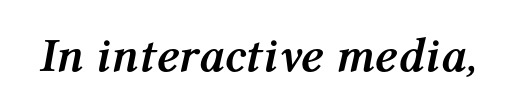
{"italic": "yes", "lean": "right", "slant_degrees": 12, "bold": "yes", "weight": "semibold", "width": "normal", "stroke_contrast": "medium", "x_height": "medium", "monospaced": "no", "underline": "no", "letter_spacing": "normal", "letter_spacing_em": 0.0, "glyph_px": 48}
